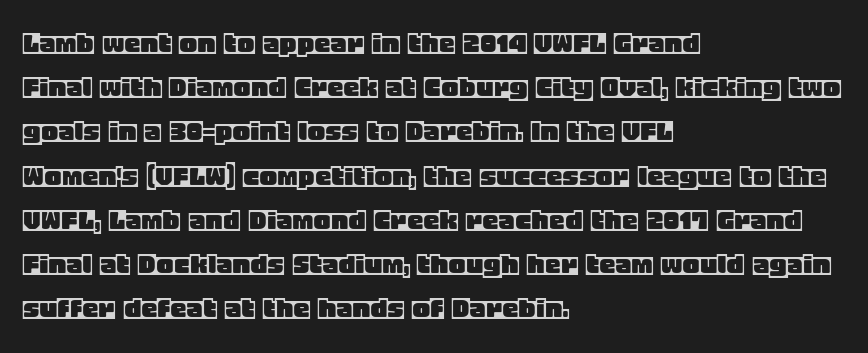
{"italic": "no", "width": "normal", "x_height": "large", "monospaced": "no", "underline": "no", "align": "left", "line_spacing": "normal", "line_spacing_ratio": 1.34, "letter_spacing": "normal", "letter_spacing_em": 0.0, "glyph_px": 33}
